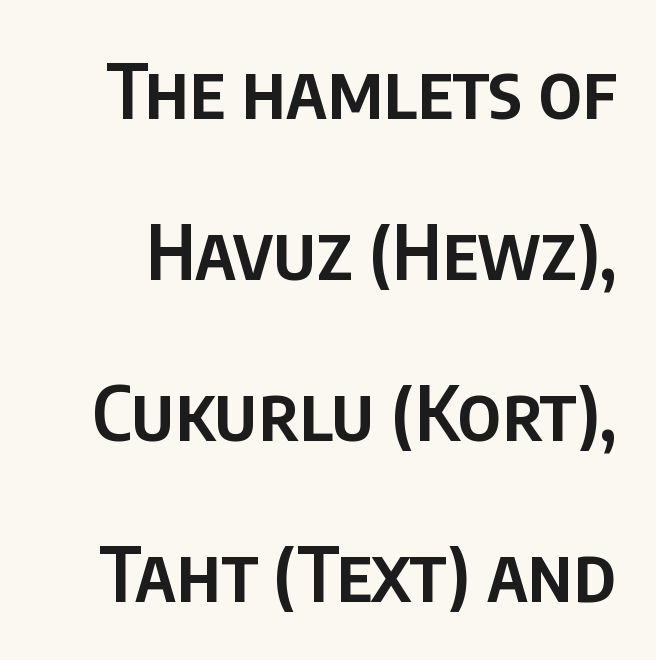
{"serif": "no", "italic": "no", "bold": "semi", "weight": "semibold", "width": "condensed", "stroke_contrast": "low", "x_height": "large", "monospaced": "no", "underline": "no", "line_spacing": "loose", "line_spacing_ratio": 2.12, "letter_spacing": "normal", "letter_spacing_em": 0.0, "glyph_px": 76}
